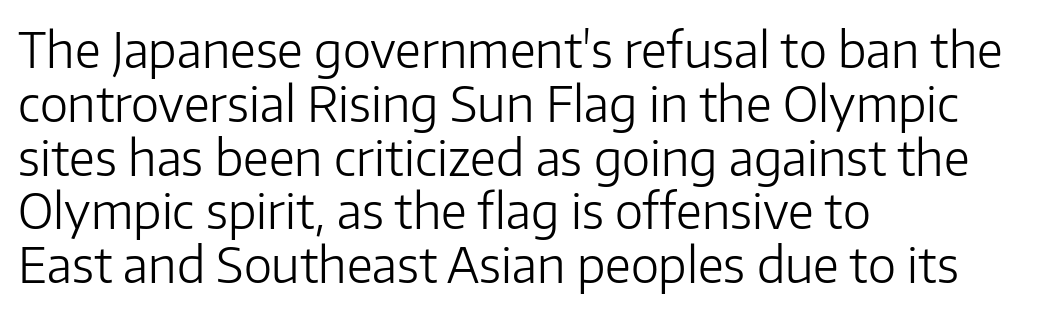
Q: Is the text bold? A: No.
Q: Is the text italic (slanted)? A: No, it is upright.
Q: Is the typeface a serif or a sans-serif typeface? A: Sans-serif.
Q: Is the text underlined? A: No.
Q: How is the paragraph aligned? A: Left-aligned.
Q: Is the spacing between letters normal or unusually wide? A: Normal.
Q: Is the spacing between lines tight, normal or loose? A: Tight.
Q: Width (condensed, normal, or wide)? A: Normal.
Q: Stroke contrast? A: Low.
Q: x-height? A: Medium.
Q: Monospaced? A: No.
